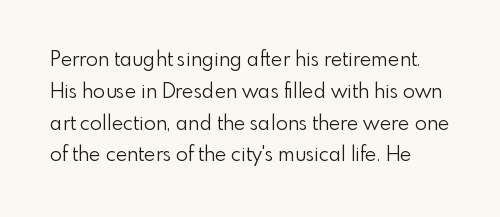
The specimen reads as upright at a glance. The letterforms sit shoulder to shoulder at normal distance. Compared with a typical body face, this is equally light or lighter still. Descenders hang freely into open space. One glance says typical: line gaps are just what's usual.
